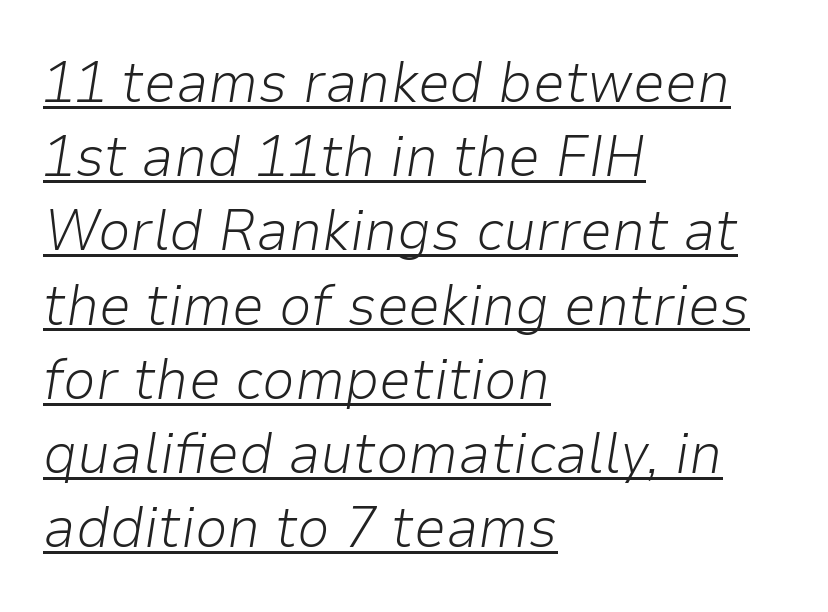
This sample uses an oblique cut, with every glyph tilted off the vertical. Observe the ordinary spacing: letters are neighbours, not strangers. Heaviness? Minimal to ordinary, like unemphasized prose. The passage shown is typed in a proportional face where columns would drift. Visually the block forms a straight wall on the left and a jagged coastline on the right.
